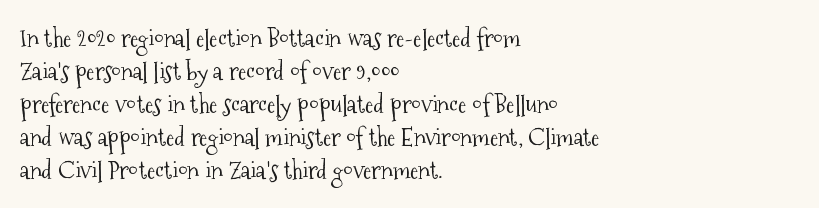
The image shows 25 px text type, upright; set left-aligned, normal line spacing (1.32x), normal letter spacing, not underlined.
